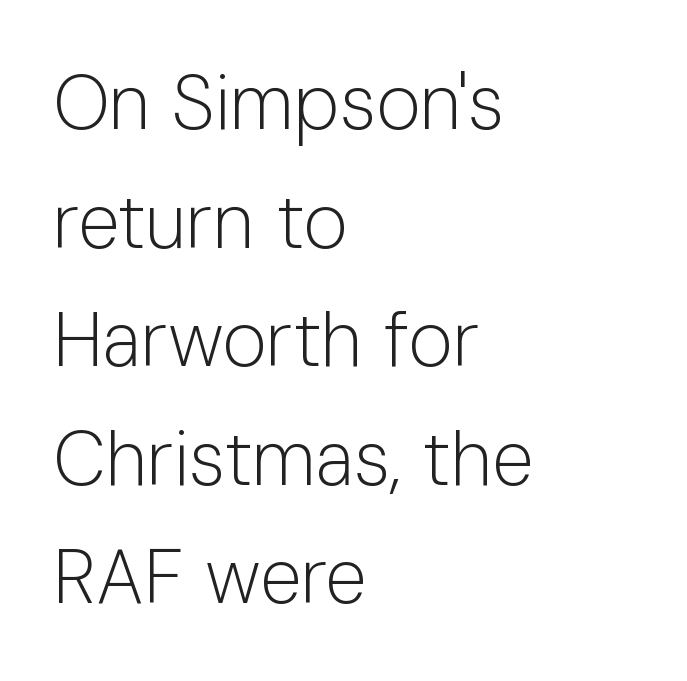
The image shows 76 px light sans-serif type, upright; set left-aligned, normal line spacing (1.56x), normal letter spacing, not underlined; low stroke contrast and a medium x-height.
